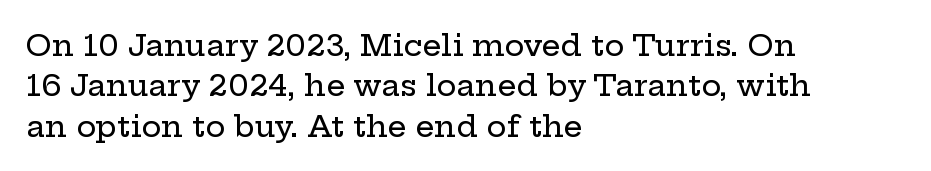
Q: Is the text italic (slanted)? A: No, it is upright.
Q: Is the typeface a serif or a sans-serif typeface? A: Serif.
Q: Is the text underlined? A: No.
Q: How is the paragraph aligned? A: Left-aligned.
Q: Is the spacing between letters normal or unusually wide? A: Normal.
Q: Is the spacing between lines tight, normal or loose? A: Normal.
Q: Width (condensed, normal, or wide)? A: Wide.
Q: Stroke contrast? A: Low.
Q: x-height? A: Medium.
Q: Monospaced? A: No.
